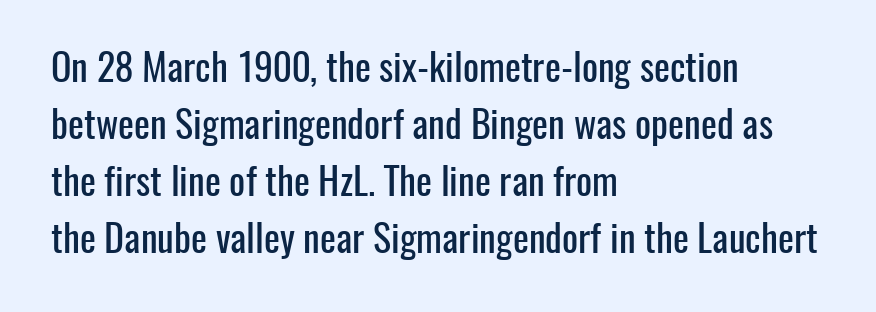
Line spacing here is normal. Nope, no serifs anywhere on these letters. This is roman type, the default non-slanted kind. Lines of text with bare space underneath. Is this a fixed-width face? No — the glyphs have proportional, varying widths. Tracking here is standard; glyphs follow each other at the usual distance.
